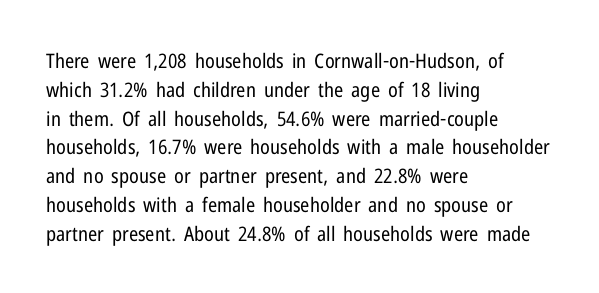
The image shows 20 px text type, upright; set left-aligned, normal line spacing (1.44x), normal letter spacing, not underlined.
